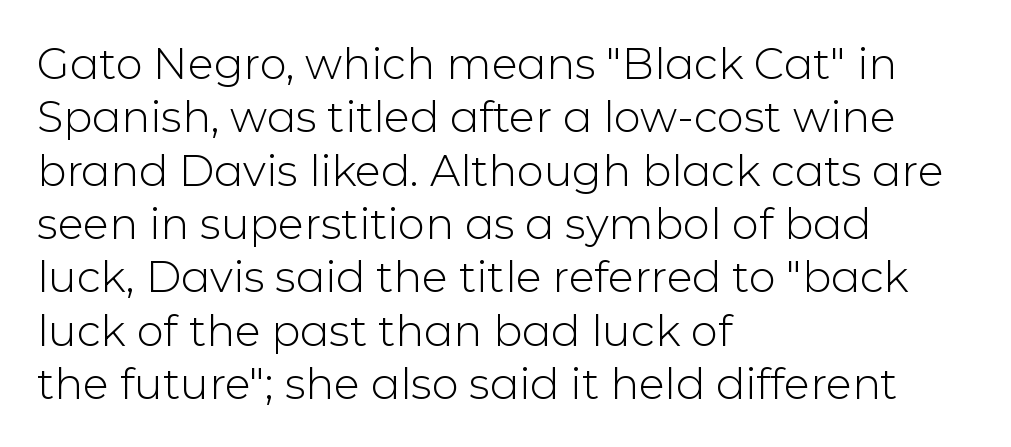
Clear beneath every line of the passage. The strokes carry an ordinary text weight at most. Students, note that the glyphs here touch the page at normal intervals. Serif or sans? Sans — the stroke terminals are bare. Notice how the passage keeps a crisp vertical edge on the left only.
